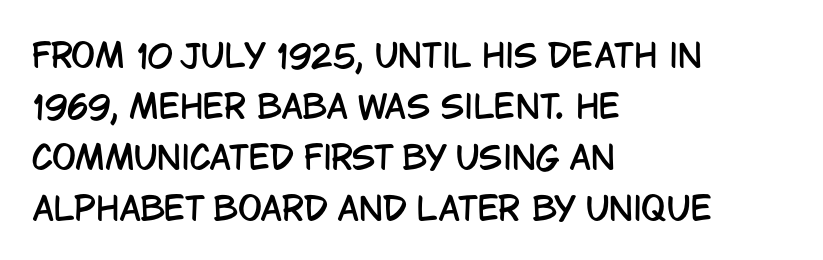
{"serif": "no", "italic": "no", "width": "condensed", "stroke_contrast": "low", "x_height": "large", "monospaced": "no", "underline": "no", "align": "left", "line_spacing": "normal", "line_spacing_ratio": 1.59, "letter_spacing": "normal", "letter_spacing_em": 0.0, "glyph_px": 32}
